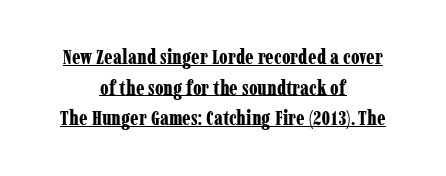
{"italic": "no", "bold": "yes", "underline": "yes", "align": "center", "line_spacing": "normal", "line_spacing_ratio": 1.53, "letter_spacing": "normal", "letter_spacing_em": 0.0, "glyph_px": 20}
